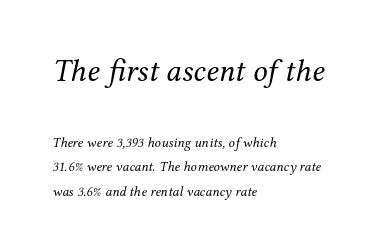
Is the stroke heavy? The answer is a plain regular-or-lighter. A typesetter would call this zero additional tracking. Typeset ragged right — the left edge is the straight one. Glance below the letters and you will spot only blank space. A typesetter would label this face a serif. Visually, the top section dominates because its glyphs are scaled up.
